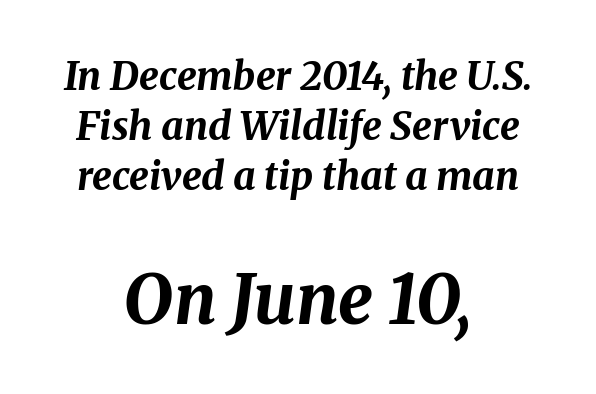
The image shows 69 px bold type, italic (leaning right); set centered, normal line spacing (1.28x), normal letter spacing, not underlined; the second (bottom) block is 1.77x larger; medium stroke contrast and a medium x-height.
